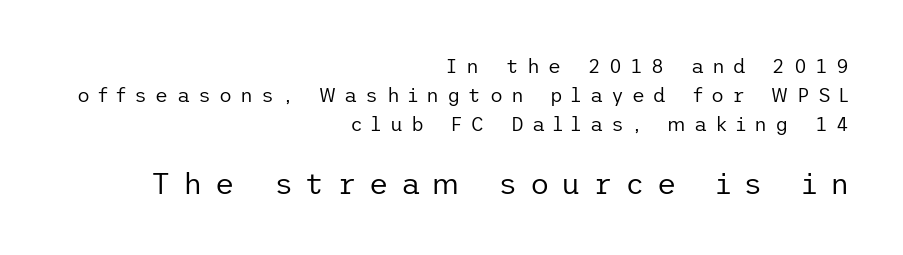
The tracking jumps out immediately: characters are airy and widely separated. What kind of face is this? One without serifs — a sans. Which margin do the lines hug? The right one — the left edge is uneven. The face looks like a standard text weight, possibly lighter. If you drew a line through each stem, it would be perfectly vertical.
